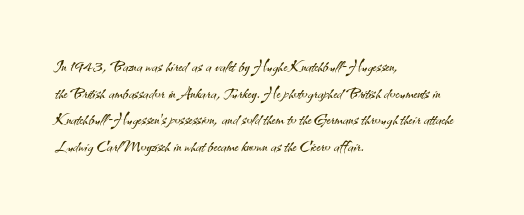
Summary of weight: not heavy and not bold. The vertical gap from one line to the next is medium. The type is set solid horizontally, with unmodified tracking. The paragraph shown leans on its left margin. The gap between lines stays unmarked.
